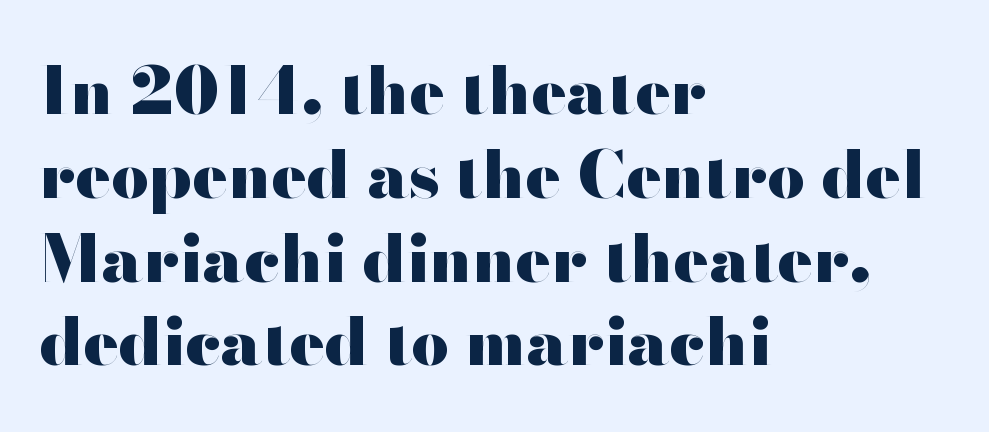
The image shows 66 px heavy, wide sans-serif type, upright; set left-aligned, normal line spacing (1.27x), normal letter spacing, not underlined; high stroke contrast and a small x-height.
